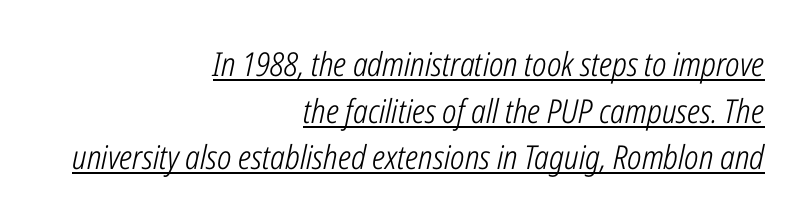
You could not count columns in this text — the font is proportionally spaced. Each word holds together tightly as a unit, with standard inter-letter gaps. Caption: lettering with a line underneath. A typesetter would mark this as italic. Stems here are at most as thick as an everyday book face. Right-aligned paragraph, ragged on the left.
